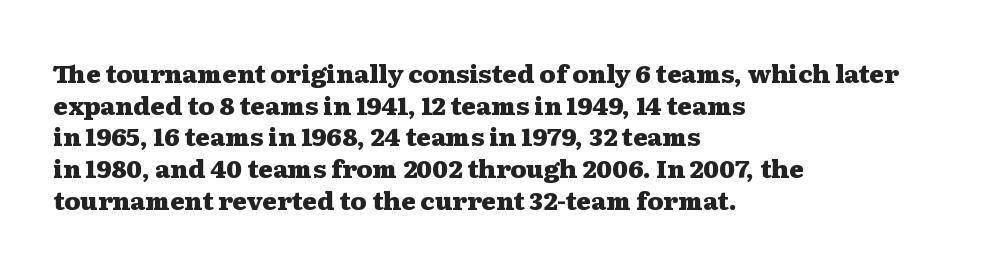
Short and long lines alike share a common starting point at left. The vertical gap from one line to the next is medium. Does the lettering tilt? It doesn't — this is upright. Underline: absent. The tracking reads as untouched default to a designer's eye. Chunky letters — that's bold for sure.
